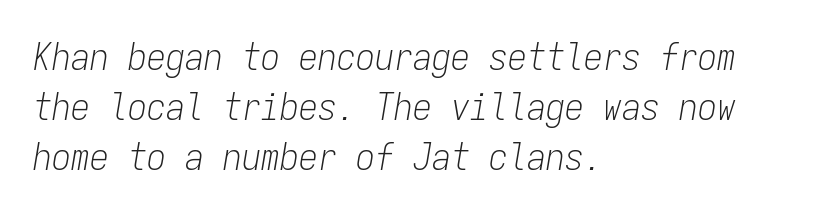
Students, observe: this is what conventionally led text looks like. Letters have the restrained weight of plain body copy at most. You could count columns in this text — the font is strictly monospaced. When letters slant like this, we call the style italic. Quick note: underline off. Layout note: lines flush left.
